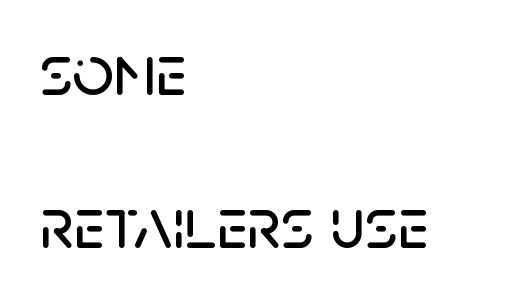
The rendering keeps characters at their native spacing. You can tell from the bare stems that sans-serif type was used. A clean baseline with only descenders dipping below it. One-word summary of the alignment: left. The space between consecutive lines is lavish.
